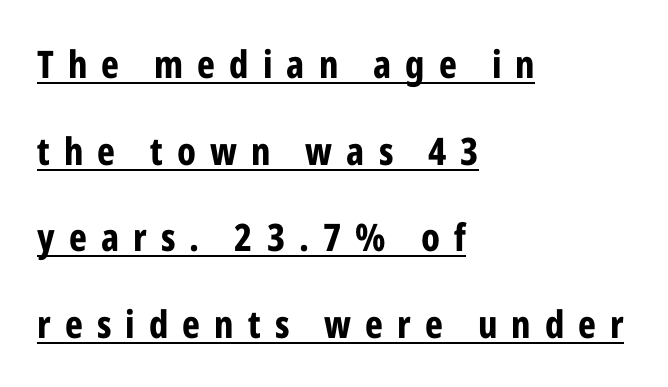
{"serif": "no", "italic": "no", "bold": "yes", "weight": "bold", "width": "condensed", "stroke_contrast": "low", "x_height": "medium", "monospaced": "no", "underline": "yes", "align": "left", "line_spacing": "loose", "line_spacing_ratio": 2.28, "letter_spacing": "wide", "letter_spacing_em": 0.37, "glyph_px": 38}
